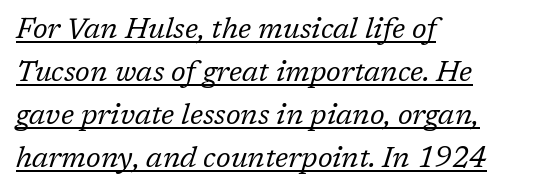
Q: Is the text bold? A: No.
Q: Is the text italic (slanted)? A: Yes, it leans right by about 17 degrees.
Q: Is the typeface a serif or a sans-serif typeface? A: Serif.
Q: Is the text underlined? A: Yes.
Q: How is the paragraph aligned? A: Left-aligned.
Q: Is the spacing between letters normal or unusually wide? A: Normal.
Q: Is the spacing between lines tight, normal or loose? A: Normal.
Q: Width (condensed, normal, or wide)? A: Normal.
Q: Stroke contrast? A: Low.
Q: x-height? A: Medium.
Q: Monospaced? A: No.
